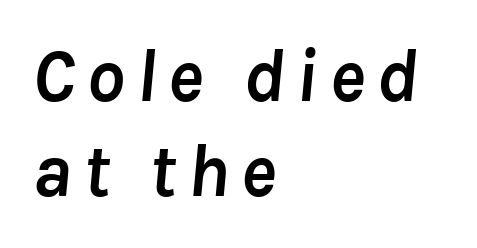
Leftover space on each line is placed entirely after the last word. This sample uses an oblique cut, with every glyph tilted off the vertical. You could not count columns in this text — the font is proportionally spaced. Just letters on the line, the space beneath them empty.
